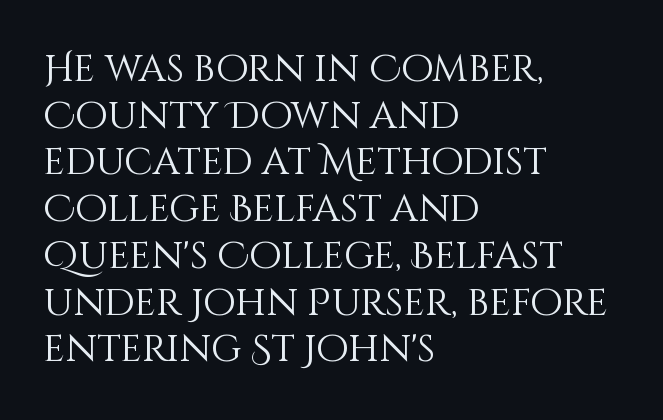
Q: Is the text bold? A: No.
Q: Is the text italic (slanted)? A: No, it is upright.
Q: Is the text underlined? A: No.
Q: How is the paragraph aligned? A: Left-aligned.
Q: Is the spacing between letters normal or unusually wide? A: Normal.
Q: Width (condensed, normal, or wide)? A: Normal.
Q: Stroke contrast? A: Medium.
Q: x-height? A: Large.
Q: Monospaced? A: No.
